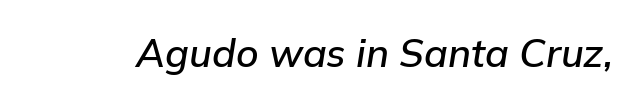
Q: Is the text bold? A: Semi-bold.
Q: Is the text italic (slanted)? A: Yes, it leans right by about 9 degrees.
Q: Is the text underlined? A: No.
Q: Is the spacing between letters normal or unusually wide? A: Normal.
Q: Width (condensed, normal, or wide)? A: Normal.
Q: Stroke contrast? A: Low.
Q: x-height? A: Medium.
Q: Monospaced? A: No.
